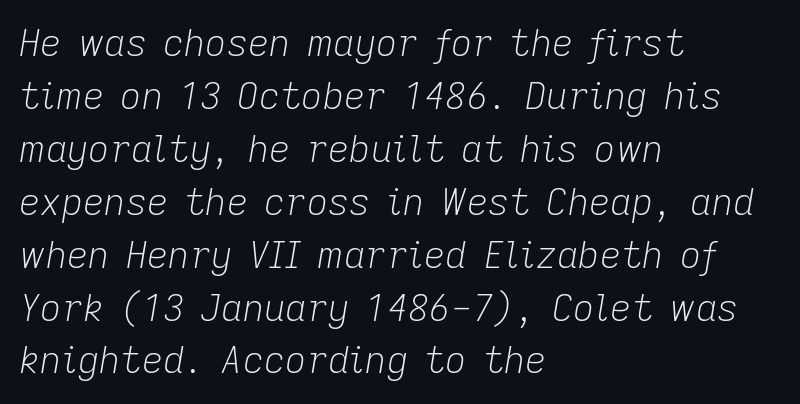
Has an underline been added? It has not. Style check: oblique. Each stroke keeps to a modest, everyday thickness or less. Varying glyph widths throughout — classic text-font behaviour. The typesetter chose a ragged-right arrangement here. The space between consecutive lines is moderate.
